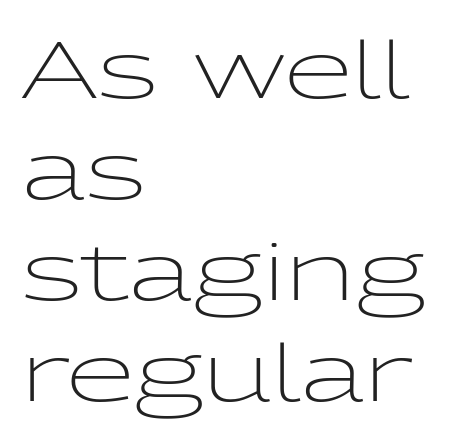
The image shows 79 px light, wide sans-serif type, upright; set left-aligned, normal line spacing (1.28x), normal letter spacing, not underlined; low stroke contrast and a medium x-height.
